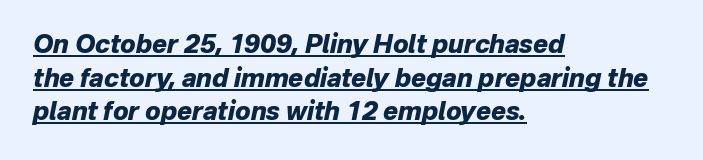
These words are printed bold, with thick strokes throughout. Summary of vertical rhythm: regular, with standard interline spacing. The compositor pushed each line to the left boundary. The gaps between neighbouring characters are ordinary and unremarkable.
